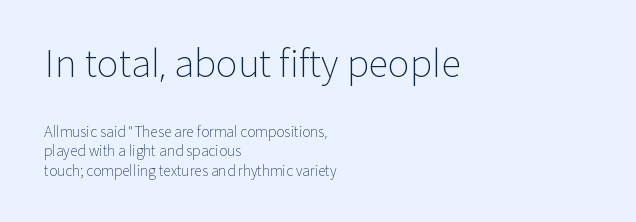
Q: Is the text bold? A: No.
Q: Is the text italic (slanted)? A: No, it is upright.
Q: Is the typeface a serif or a sans-serif typeface? A: Sans-serif.
Q: Is the text underlined? A: No.
Q: How is the paragraph aligned? A: Left-aligned.
Q: Is the spacing between letters normal or unusually wide? A: Normal.
Q: Is the spacing between lines tight, normal or loose? A: Normal.
Q: Which block of text is set in a larger size, the first (top) or the second (bottom)? A: The first (top) one.
Q: Width (condensed, normal, or wide)? A: Normal.
Q: Stroke contrast? A: Low.
Q: x-height? A: Medium.
Q: Monospaced? A: No.
